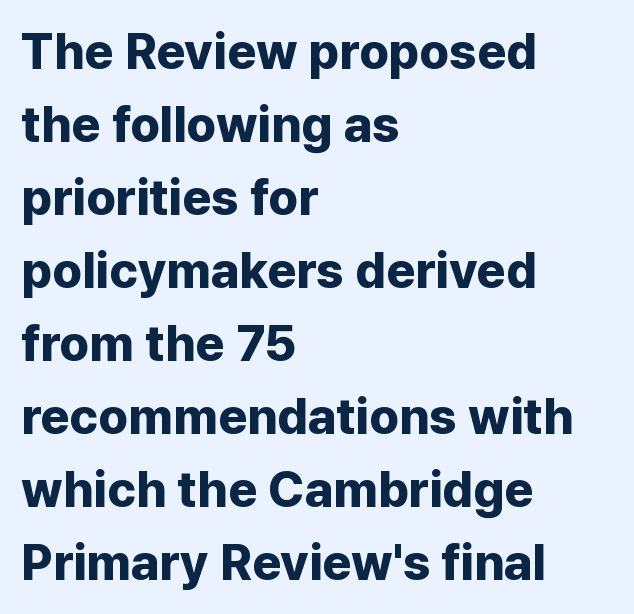
Q: Is the text bold? A: Yes.
Q: Is the text italic (slanted)? A: No, it is upright.
Q: Is the typeface a serif or a sans-serif typeface? A: Sans-serif.
Q: Is the text underlined? A: No.
Q: How is the paragraph aligned? A: Left-aligned.
Q: Is the spacing between letters normal or unusually wide? A: Normal.
Q: Is the spacing between lines tight, normal or loose? A: Normal.
Q: Width (condensed, normal, or wide)? A: Normal.
Q: Stroke contrast? A: Low.
Q: x-height? A: Medium.
Q: Monospaced? A: No.
